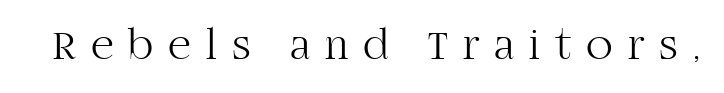
{"serif": "yes", "italic": "no", "bold": "no", "weight": "light", "width": "normal", "stroke_contrast": "high", "x_height": "large", "monospaced": "no", "underline": "no", "letter_spacing": "wide", "letter_spacing_em": 0.34, "glyph_px": 44}
